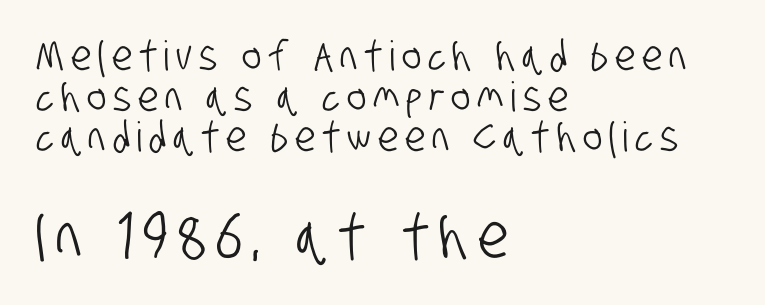
The image shows 61 px condensed sans-serif type; set left-aligned, tight line spacing (0.99x), not underlined; the second (bottom) block is 1.49x larger; low stroke contrast and a large x-height.
